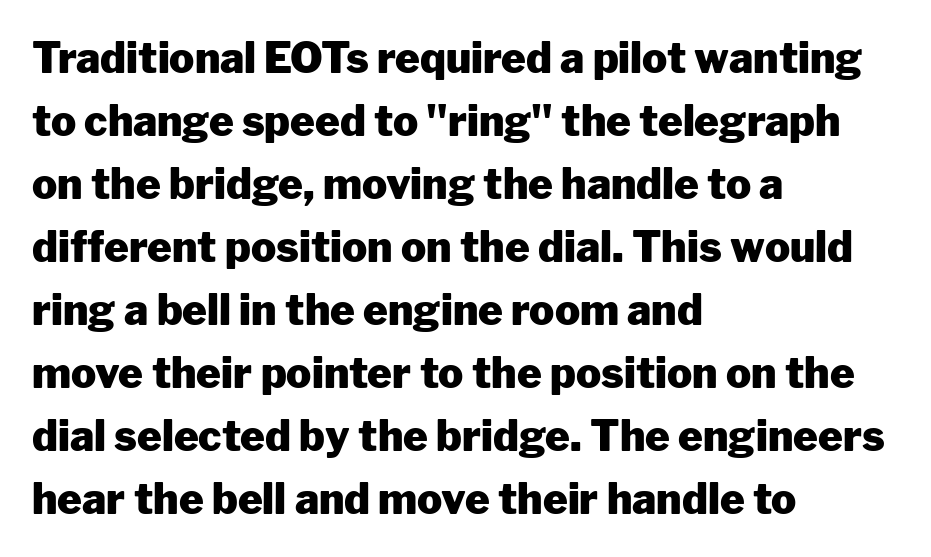
The image shows 42 px heavy sans-serif type, upright; set left-aligned, normal line spacing (1.5x), normal letter spacing, not underlined; low stroke contrast and a medium x-height.
